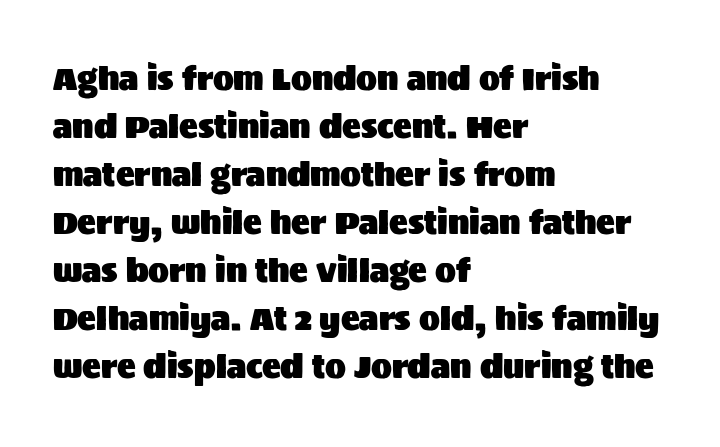
Are there feet on the stems? There aren't — it's a sans. This block has exactly the height ordinary leading produces. Caption: standard tracking, unaltered. The strip under each line holds only bare page. The lines are quadded left.
